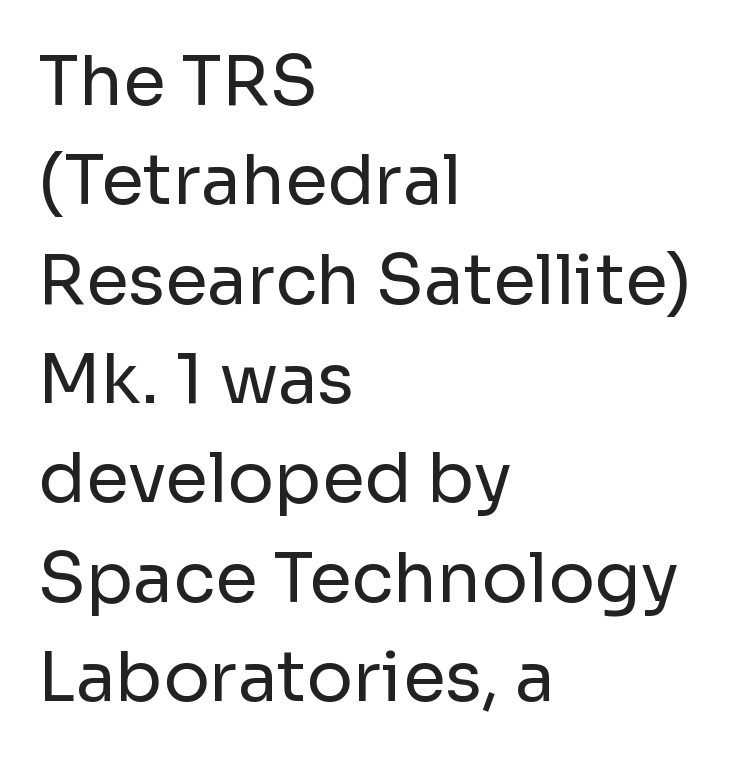
Q: Is the text bold? A: No.
Q: Is the text italic (slanted)? A: No, it is upright.
Q: Is the typeface a serif or a sans-serif typeface? A: Sans-serif.
Q: Is the text underlined? A: No.
Q: How is the paragraph aligned? A: Left-aligned.
Q: Is the spacing between letters normal or unusually wide? A: Normal.
Q: Is the spacing between lines tight, normal or loose? A: Normal.
Q: Width (condensed, normal, or wide)? A: Normal.
Q: Stroke contrast? A: Low.
Q: x-height? A: Medium.
Q: Monospaced? A: No.
